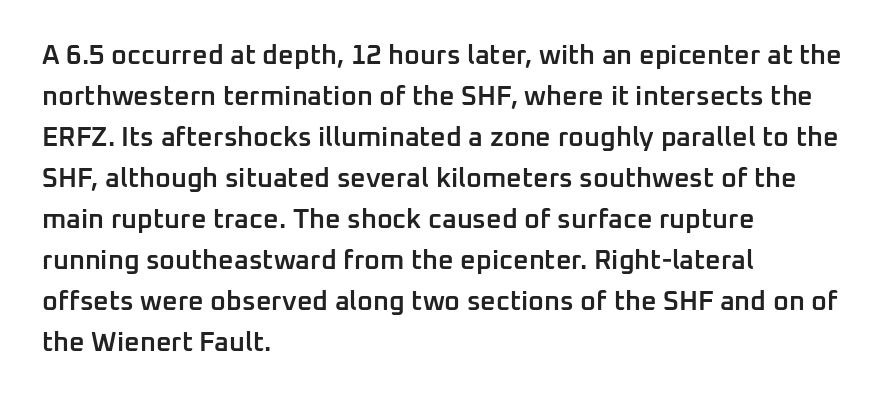
Does extra space separate the letters? No, they use regular spacing. Line spacing here is normal. Visually the block forms a straight wall on the left and a jagged coastline on the right. Unlike italic type, these characters show no tilt at all. The face used here is a semibold: visibly heavier than regular, lighter than bold. The foot of each line stays bare and open.
